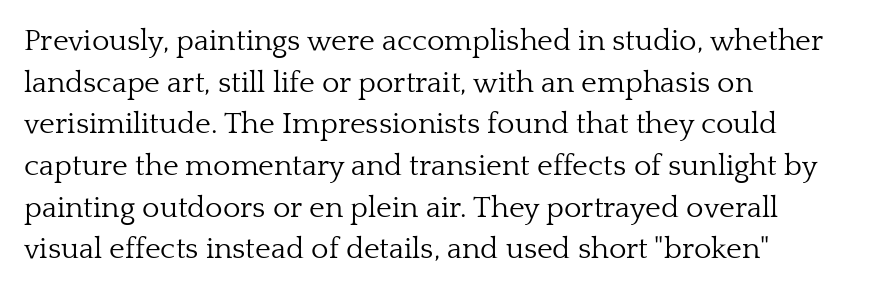
The image shows 30 px light serif type, upright; set left-aligned, normal line spacing (1.39x), normal letter spacing, not underlined; low stroke contrast and a medium x-height.
